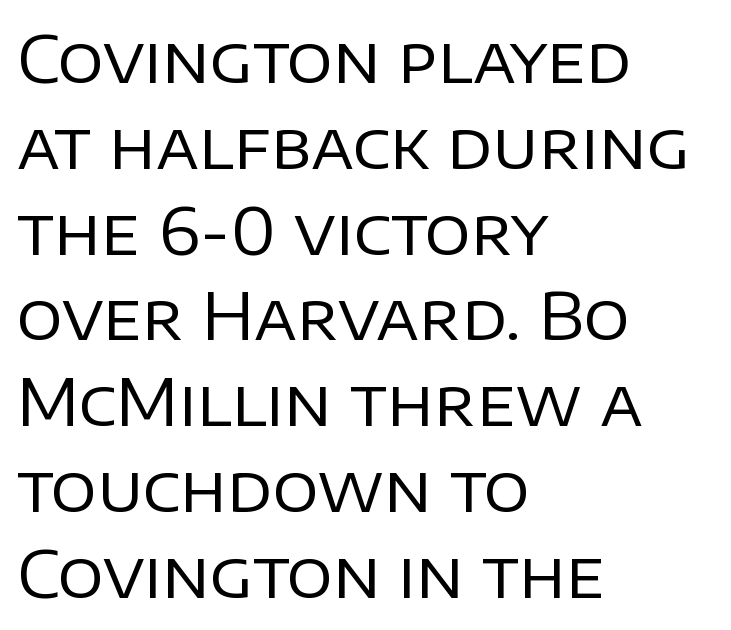
{"serif": "no", "italic": "no", "bold": "no", "weight": "regular", "width": "normal", "stroke_contrast": "low", "x_height": "large", "monospaced": "no", "underline": "no", "align": "left", "line_spacing": "normal", "line_spacing_ratio": 1.34, "letter_spacing": "normal", "letter_spacing_em": 0.0, "glyph_px": 64}
